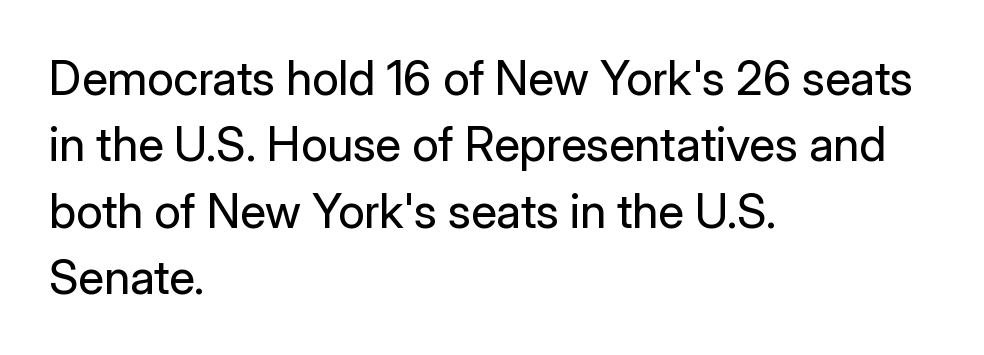
This sample has the flowing, uneven cadence of proportional lettering. The space directly below the letters is spotless. A sans-serif font was chosen for this passage. Compared with typical body copy, the letter spacing here is the same. Weight: regular or lighter. What's the leading like? Ordinary, nothing unusual.
